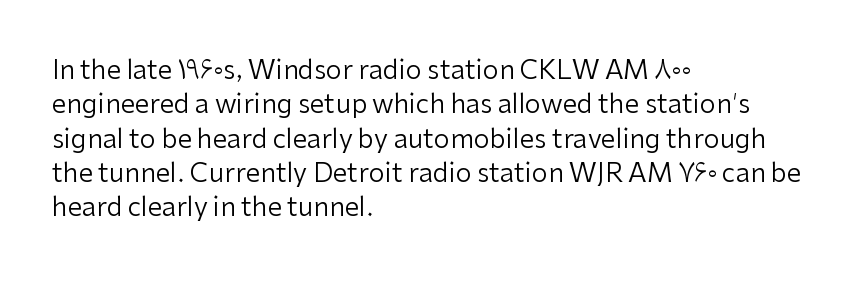
Leftover space on each line is placed entirely after the last word. Notice how the stems are strictly vertical — no italics here. The rendering uses a moderate line-height, typical for paragraphs. Underlining? Definitely not there. A light-to-regular cut is what we see here.
